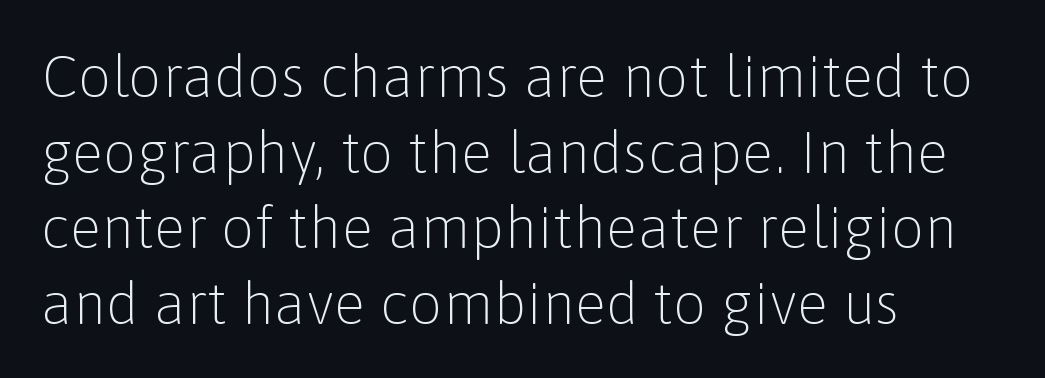
The image shows 59 px light sans-serif type, upright; set left-aligned, normal line spacing (1.28x), normal letter spacing, not underlined; low stroke contrast and a medium x-height.
